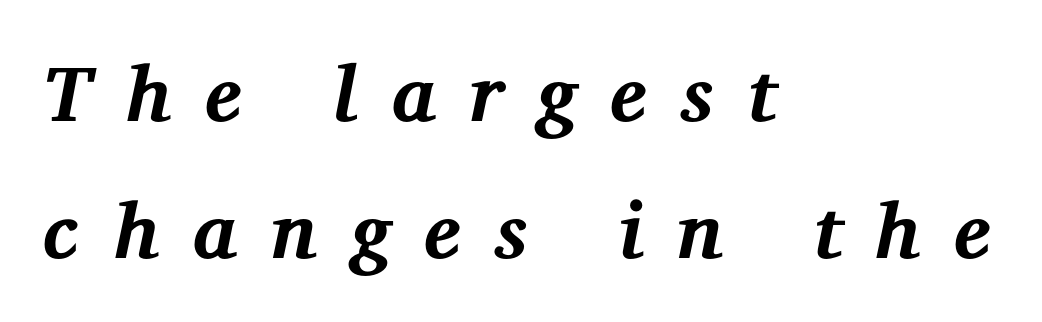
The image shows 79 px bold serif type, italic (leaning right); set left-aligned, line spacing 1.74x, unusually wide letter spacing (+0.43 em), not underlined; medium stroke contrast and a medium x-height.
